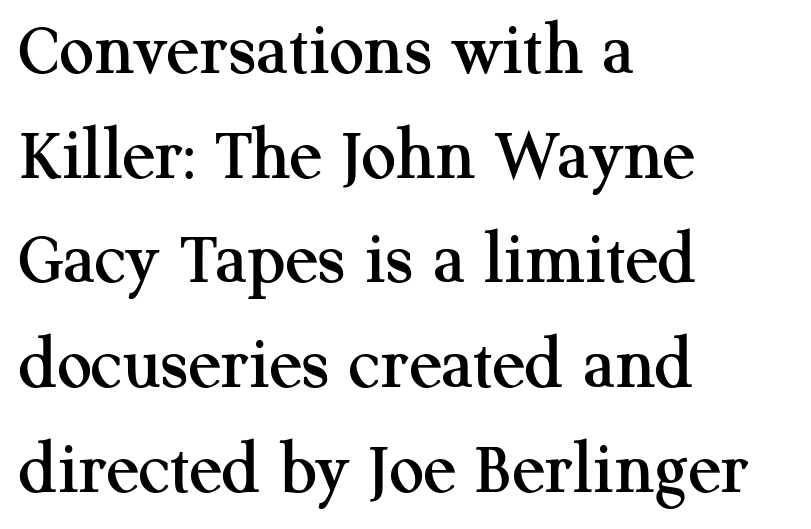
Vertical spacing — default. Note the varied advance widths — an 'i' is clearly narrower than an 'm'. The text was rendered using a seriffed face with decorative stroke endings. Default kerning and tracking; the words read as compact shapes. Plain, unruled lines of type.
